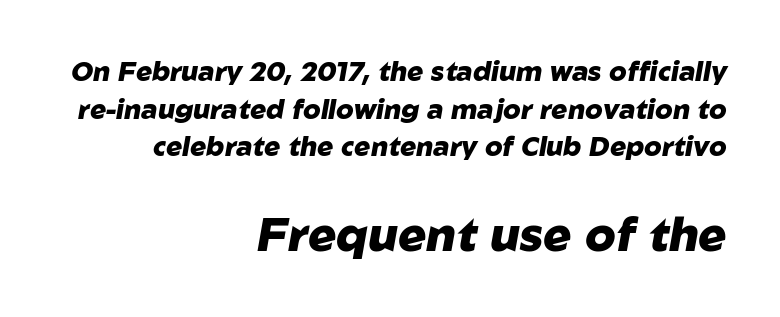
Q: Is the text bold? A: Yes.
Q: Is the text italic (slanted)? A: Yes, it leans right by about 10 degrees.
Q: Is the text underlined? A: No.
Q: How is the paragraph aligned? A: Right-aligned.
Q: Is the spacing between letters normal or unusually wide? A: Normal.
Q: Is the spacing between lines tight, normal or loose? A: Normal.
Q: Which block of text is set in a larger size, the first (top) or the second (bottom)? A: The second (bottom) one.
Q: Width (condensed, normal, or wide)? A: Normal.
Q: Stroke contrast? A: Low.
Q: x-height? A: Medium.
Q: Monospaced? A: No.
